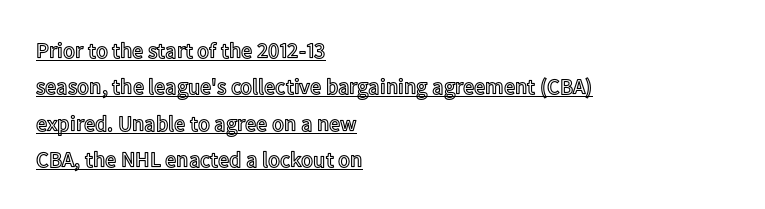
The image shows 22 px text type, upright; set left-aligned, normal line spacing (1.65x), normal letter spacing, underlined.
